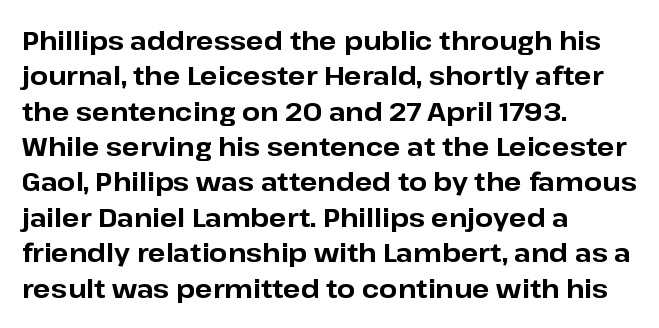
Q: Is the text bold? A: Yes.
Q: Is the text italic (slanted)? A: No, it is upright.
Q: Is the text underlined? A: No.
Q: How is the paragraph aligned? A: Left-aligned.
Q: Is the spacing between letters normal or unusually wide? A: Normal.
Q: Is the spacing between lines tight, normal or loose? A: Normal.
